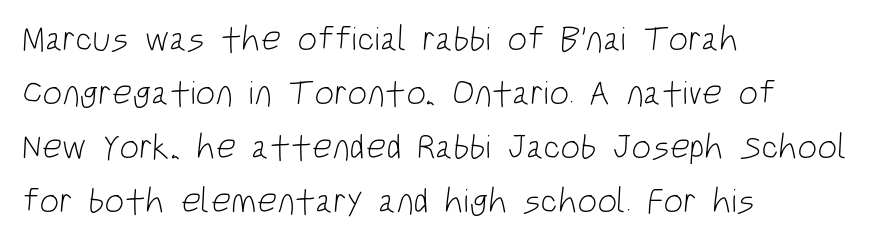
{"serif": "no", "bold": "no", "weight": "light", "width": "condensed", "stroke_contrast": "low", "x_height": "large", "monospaced": "no", "underline": "no", "align": "left", "line_spacing": "normal", "line_spacing_ratio": 1.54, "letter_spacing": "normal", "letter_spacing_em": 0.0, "glyph_px": 35}
